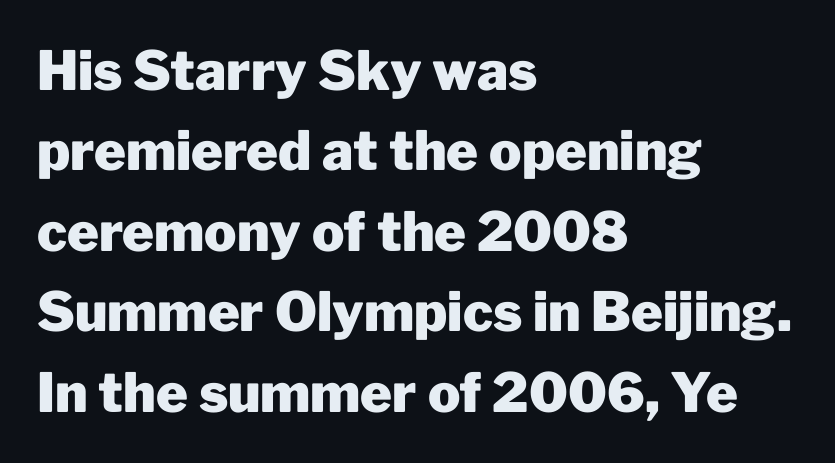
Q: Is the text bold? A: Yes.
Q: Is the text italic (slanted)? A: No, it is upright.
Q: Is the typeface a serif or a sans-serif typeface? A: Sans-serif.
Q: Is the text underlined? A: No.
Q: How is the paragraph aligned? A: Left-aligned.
Q: Is the spacing between letters normal or unusually wide? A: Normal.
Q: Is the spacing between lines tight, normal or loose? A: Normal.
Q: Width (condensed, normal, or wide)? A: Normal.
Q: Stroke contrast? A: Low.
Q: x-height? A: Medium.
Q: Monospaced? A: No.
